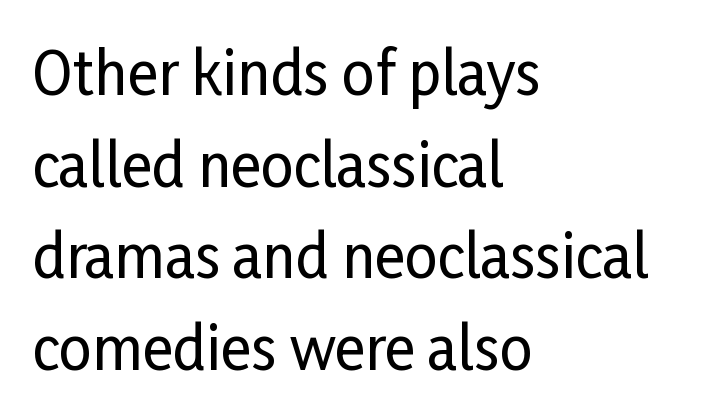
The image shows 58 px condensed sans-serif type, upright; set left-aligned, normal line spacing (1.58x), normal letter spacing, not underlined; low stroke contrast and a medium x-height.
